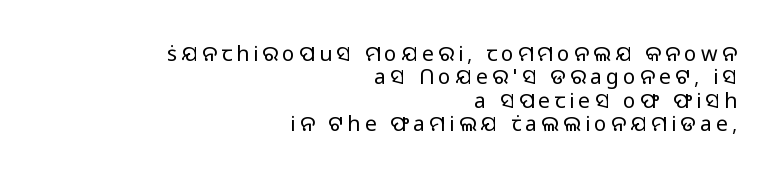
Q: Is the text bold? A: No.
Q: Is the text italic (slanted)? A: No, it is upright.
Q: Is the text underlined? A: No.
Q: How is the paragraph aligned? A: Right-aligned.
Q: Is the spacing between letters normal or unusually wide? A: Unusually wide.
Q: Is the spacing between lines tight, normal or loose? A: Tight.
